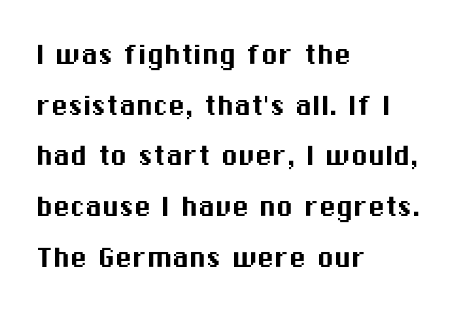
Q: Is the text italic (slanted)? A: No, it is upright.
Q: Is the typeface a serif or a sans-serif typeface? A: Sans-serif.
Q: Is the text underlined? A: No.
Q: How is the paragraph aligned? A: Left-aligned.
Q: Is the spacing between letters normal or unusually wide? A: Normal.
Q: Is the spacing between lines tight, normal or loose? A: Normal.
Q: Width (condensed, normal, or wide)? A: Normal.
Q: Stroke contrast? A: Medium.
Q: x-height? A: Medium.
Q: Monospaced? A: No.
